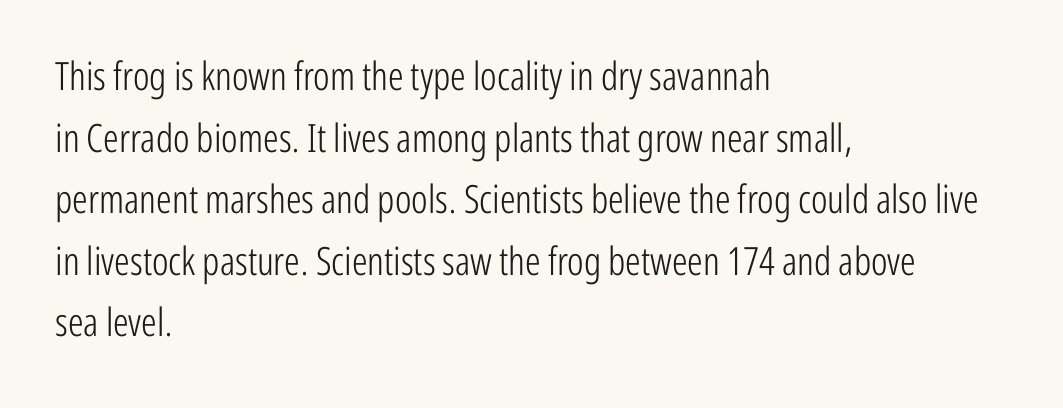
{"serif": "no", "italic": "no", "bold": "no", "weight": "light", "width": "condensed", "stroke_contrast": "low", "x_height": "medium", "monospaced": "no", "underline": "no", "align": "left", "line_spacing": "normal", "line_spacing_ratio": 1.58, "letter_spacing": "normal", "letter_spacing_em": 0.0, "glyph_px": 39}
